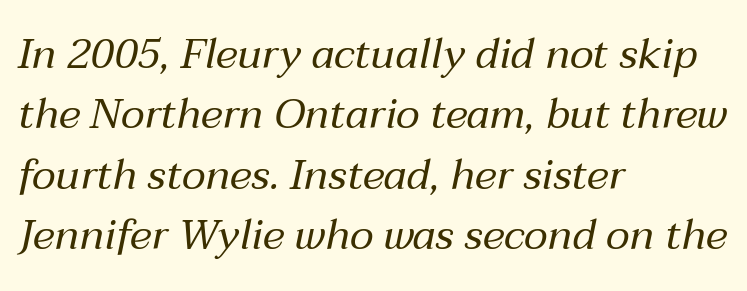
{"italic": "yes", "lean": "right", "slant_degrees": 12, "bold": "no", "weight": "regular", "width": "normal", "stroke_contrast": "medium", "x_height": "medium", "monospaced": "no", "underline": "no", "align": "left", "line_spacing": "normal", "line_spacing_ratio": 1.44, "letter_spacing": "normal", "letter_spacing_em": 0.0, "glyph_px": 42}
